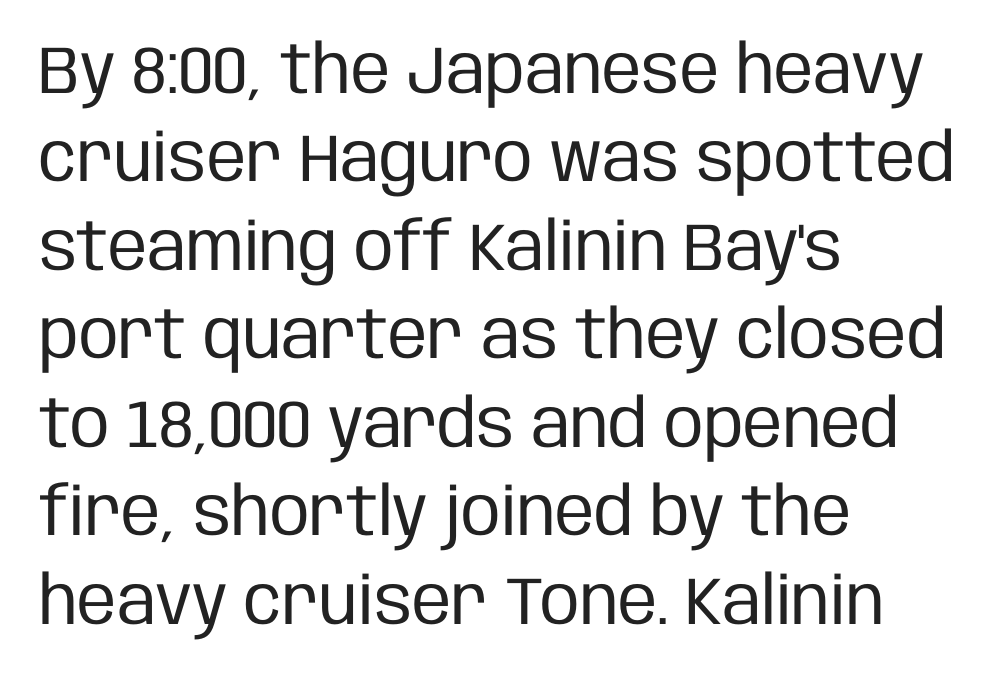
The image shows 67 px regular-weight, condensed sans-serif type, upright; set left-aligned, normal line spacing (1.32x), normal letter spacing, not underlined; low stroke contrast and a large x-height.
